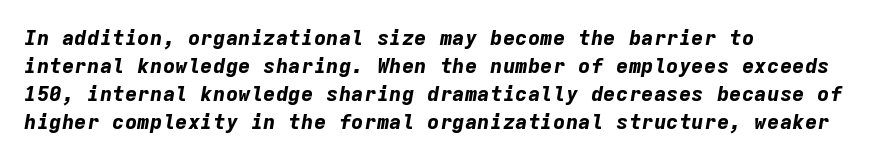
The image shows 21 px bold type, italic (leaning right); set left-aligned, normal line spacing (1.33x), normal letter spacing, not underlined.
